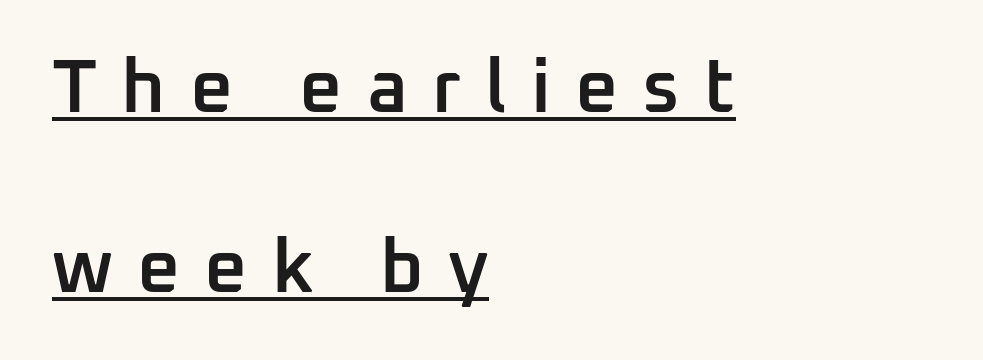
Q: Is the text bold? A: Semi-bold.
Q: Is the text italic (slanted)? A: No, it is upright.
Q: Is the typeface a serif or a sans-serif typeface? A: Sans-serif.
Q: Is the text underlined? A: Yes.
Q: How is the paragraph aligned? A: Left-aligned.
Q: Is the spacing between letters normal or unusually wide? A: Unusually wide.
Q: Is the spacing between lines tight, normal or loose? A: Loose.
Q: Width (condensed, normal, or wide)? A: Normal.
Q: Stroke contrast? A: Low.
Q: x-height? A: Medium.
Q: Monospaced? A: No.
